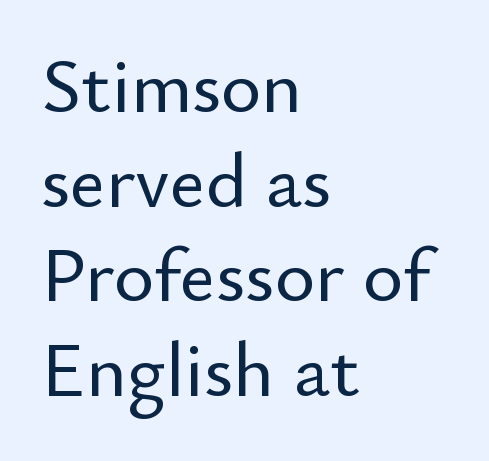
The image shows 77 px sans-serif type, upright; set left-aligned, line spacing 1.23x, normal letter spacing, not underlined; low stroke contrast and a small x-height.
